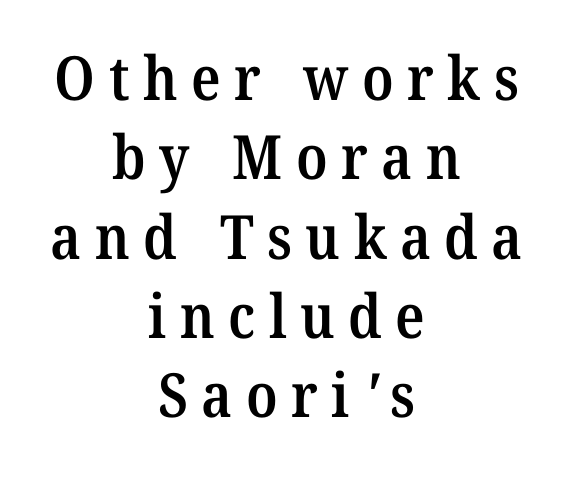
The image shows 61 px semibold serif type; set centered, normal line spacing (1.3x), unusually wide letter spacing (+0.22 em), not underlined; medium stroke contrast and a medium x-height.
